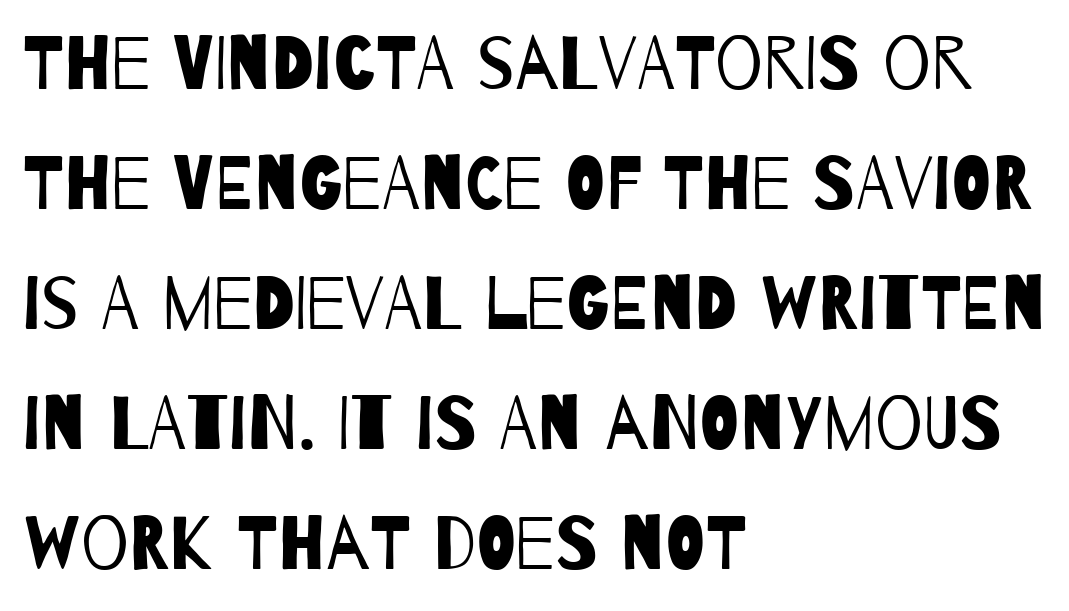
Q: Is the text bold? A: No.
Q: Is the typeface a serif or a sans-serif typeface? A: Sans-serif.
Q: Is the text underlined? A: No.
Q: How is the paragraph aligned? A: Left-aligned.
Q: Is the spacing between letters normal or unusually wide? A: Normal.
Q: Is the spacing between lines tight, normal or loose? A: Normal.
Q: Width (condensed, normal, or wide)? A: Condensed.
Q: Stroke contrast? A: Low.
Q: x-height? A: Large.
Q: Monospaced? A: No.
